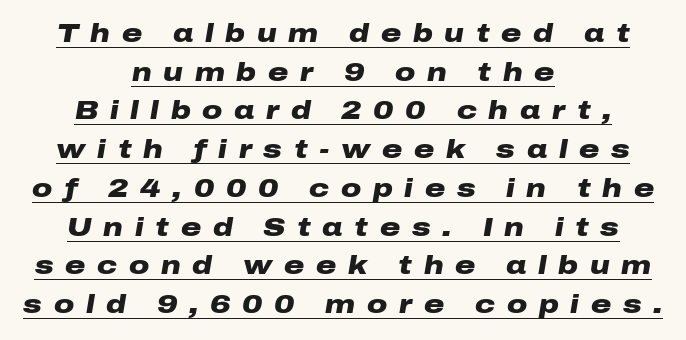
Q: Is the text bold? A: Yes.
Q: Is the text italic (slanted)? A: Yes, it leans right by about 10 degrees.
Q: Is the text underlined? A: Yes.
Q: How is the paragraph aligned? A: Centered.
Q: Is the spacing between letters normal or unusually wide? A: Unusually wide.
Q: Is the spacing between lines tight, normal or loose? A: Normal.
